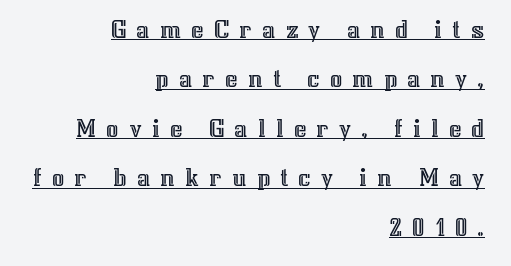
The image shows 27 px text type, upright; set right-aligned, line spacing 1.83x, unusually wide letter spacing (+0.37 em), underlined.
